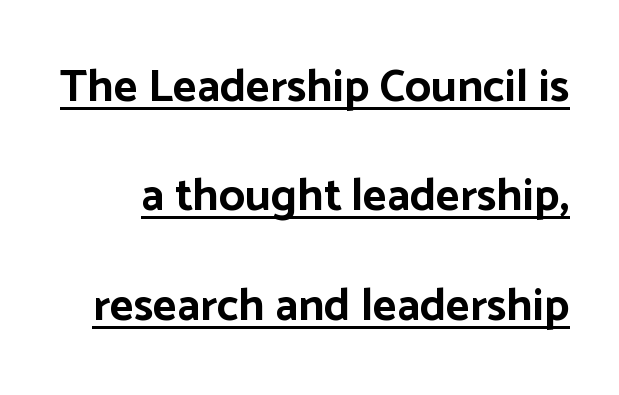
In terms of letterspacing, this is plain default setting. In designer terms, the underline attribute is active on this setting. The face used here is proportionally spaced, like ordinary book or web type. Are there feet on the stems? There aren't — it's a sans. Strong, thick strokes mark this as bold type.
